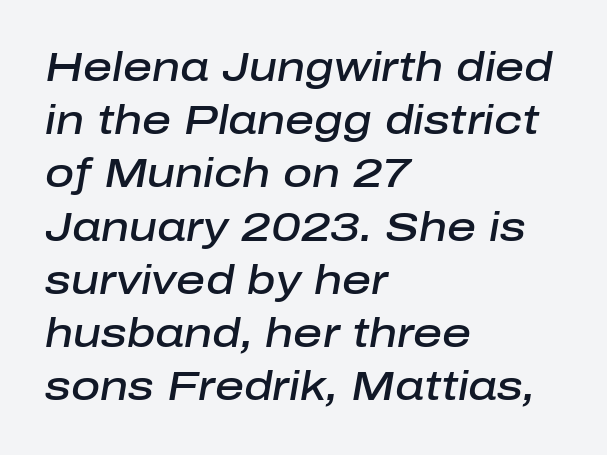
The image shows 40 px semibold type, italic (leaning right); set left-aligned, normal line spacing (1.33x), normal letter spacing, not underlined; low stroke contrast and a medium x-height.
